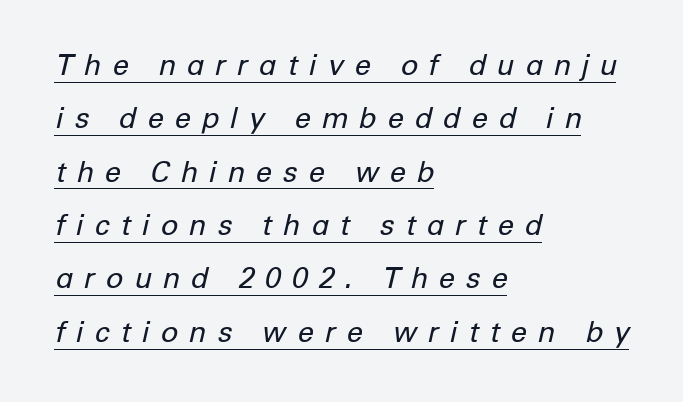
Q: Is the text bold? A: No.
Q: Is the text italic (slanted)? A: Yes, it leans right by about 12 degrees.
Q: Is the text underlined? A: Yes.
Q: How is the paragraph aligned? A: Left-aligned.
Q: Is the spacing between letters normal or unusually wide? A: Unusually wide.
Q: Width (condensed, normal, or wide)? A: Normal.
Q: Stroke contrast? A: Low.
Q: x-height? A: Medium.
Q: Monospaced? A: No.
